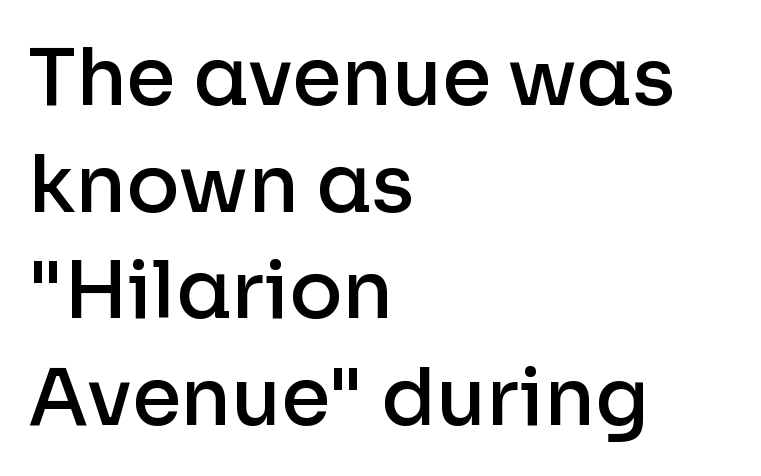
The image shows 79 px semibold sans-serif type, upright; set left-aligned, normal line spacing (1.35x), normal letter spacing, not underlined; low stroke contrast and a medium x-height.
